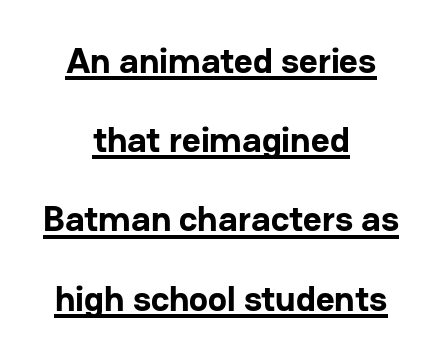
The image shows 36 px bold sans-serif type, upright; set centered, loose line spacing (2.2x), normal letter spacing, underlined; low stroke contrast and a medium x-height.
